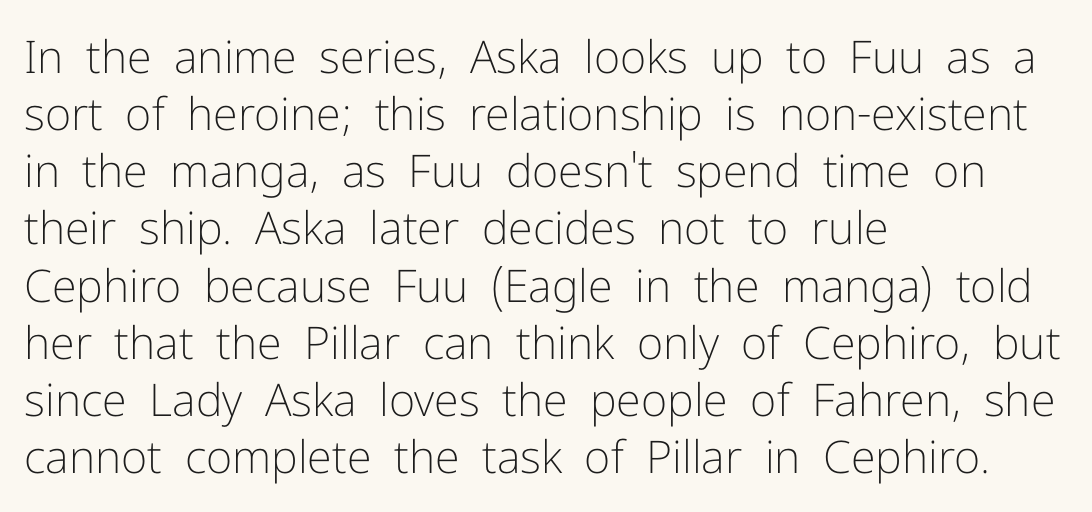
Q: Is the text bold? A: No.
Q: Is the text italic (slanted)? A: No, it is upright.
Q: Is the typeface a serif or a sans-serif typeface? A: Sans-serif.
Q: Is the text underlined? A: No.
Q: How is the paragraph aligned? A: Left-aligned.
Q: Is the spacing between letters normal or unusually wide? A: Normal.
Q: Is the spacing between lines tight, normal or loose? A: Normal.
Q: Width (condensed, normal, or wide)? A: Normal.
Q: Stroke contrast? A: Low.
Q: x-height? A: Medium.
Q: Monospaced? A: No.
